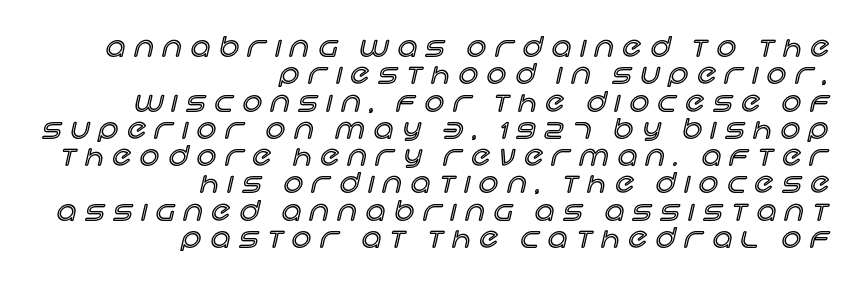
Compared with typical paragraphs, the rows here are closer together. The glyphs are unaccompanied by any horizontal stroke below them. Casual observation: everything's shoved over to the right. Students, note that the glyphs here are deliberately spaced far apart.
